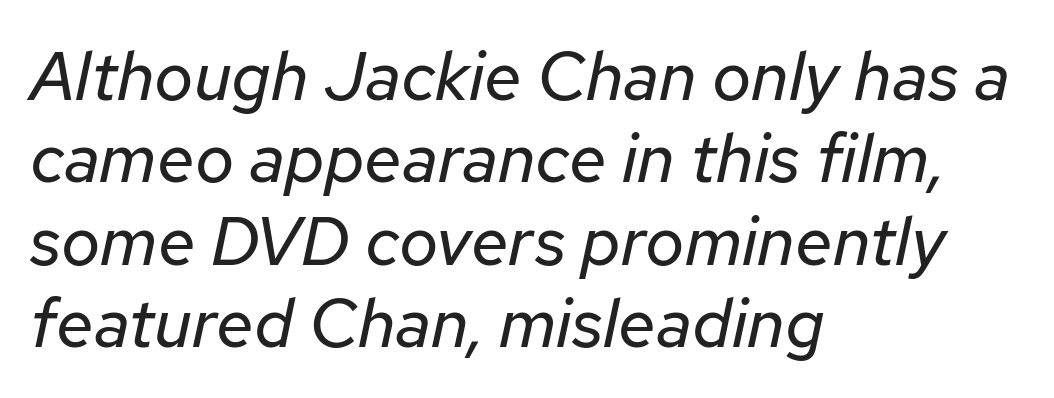
Q: Is the text bold? A: No.
Q: Is the text italic (slanted)? A: Yes, it leans right by about 12 degrees.
Q: Is the text underlined? A: No.
Q: How is the paragraph aligned? A: Left-aligned.
Q: Is the spacing between letters normal or unusually wide? A: Normal.
Q: Width (condensed, normal, or wide)? A: Normal.
Q: Stroke contrast? A: Low.
Q: x-height? A: Medium.
Q: Monospaced? A: No.
